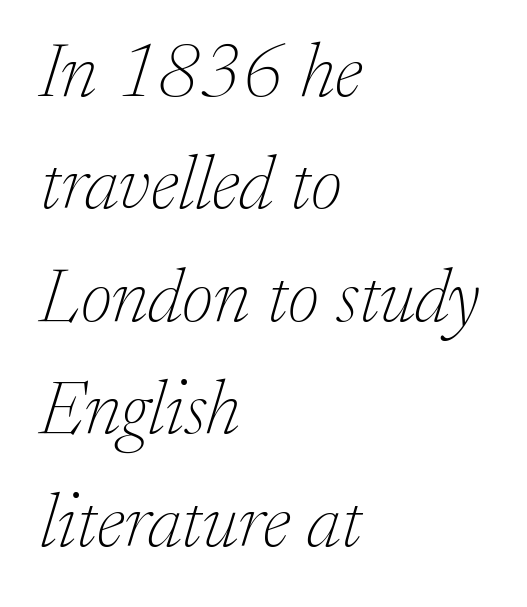
The text carries the slant typical of an italic or oblique font. Is this a fixed-width face? No — the glyphs have proportional, varying widths. Here the glyphs are tracked normally, forming tight word shapes. If you drew a ruler down the left edge, every line would touch it. The font family rendered here belongs to the serif group. Plain, unruled lines of type.
